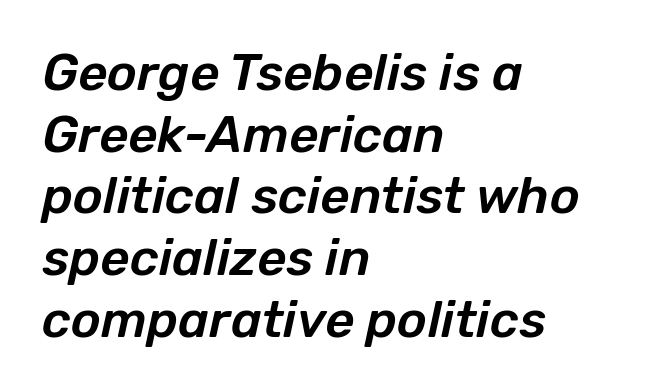
Q: Is the text italic (slanted)? A: Yes, it leans right by about 12 degrees.
Q: Is the text underlined? A: No.
Q: How is the paragraph aligned? A: Left-aligned.
Q: Is the spacing between letters normal or unusually wide? A: Normal.
Q: Width (condensed, normal, or wide)? A: Normal.
Q: Stroke contrast? A: Low.
Q: x-height? A: Medium.
Q: Monospaced? A: No.
